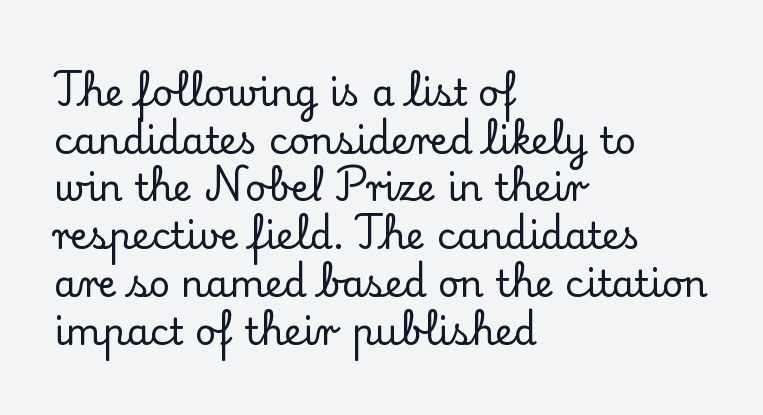
{"serif": "yes", "italic": "no", "width": "normal", "stroke_contrast": "low", "x_height": "small", "monospaced": "no", "underline": "no", "align": "left", "line_spacing": "normal", "line_spacing_ratio": 1.29, "letter_spacing": "normal", "letter_spacing_em": 0.0, "glyph_px": 37}
